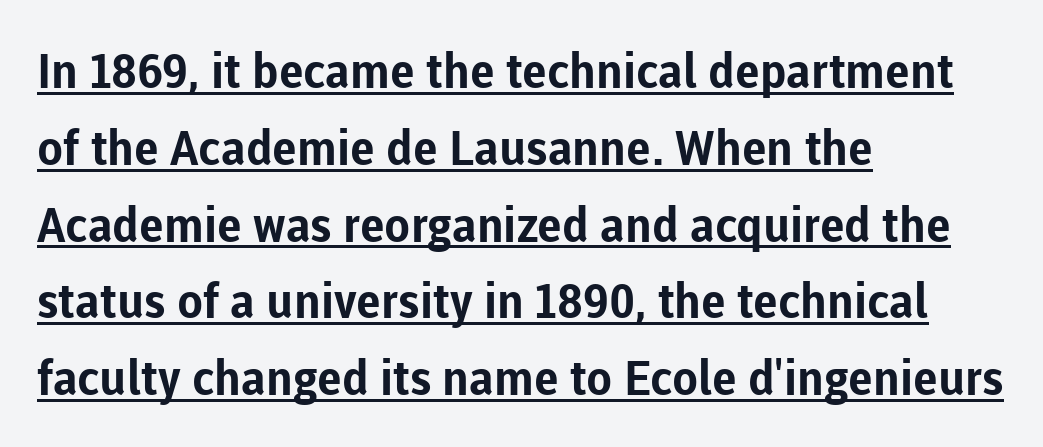
{"serif": "no", "italic": "no", "bold": "yes", "weight": "bold", "width": "normal", "stroke_contrast": "low", "x_height": "medium", "monospaced": "no", "underline": "yes", "align": "left", "line_spacing": "normal", "line_spacing_ratio": 1.6, "letter_spacing": "normal", "letter_spacing_em": 0.0, "glyph_px": 48}
